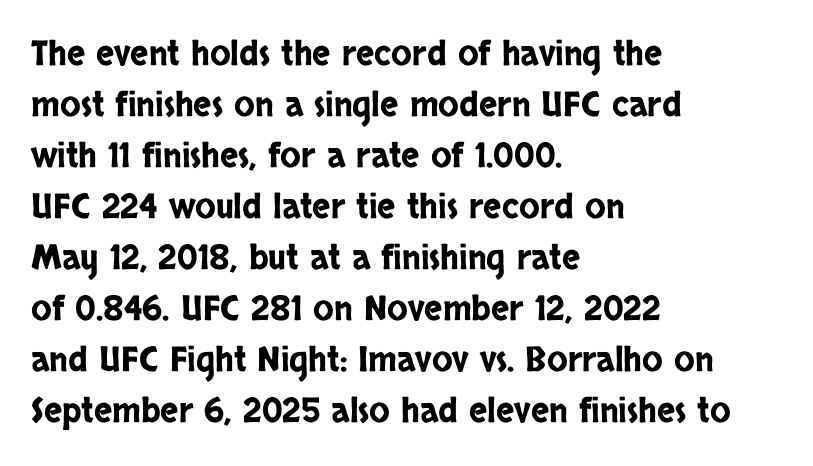
{"serif": "no", "italic": "no", "width": "condensed", "stroke_contrast": "low", "x_height": "large", "monospaced": "no", "underline": "no", "align": "left", "line_spacing": "normal", "line_spacing_ratio": 1.5, "letter_spacing": "normal", "letter_spacing_em": 0.0, "glyph_px": 34}
